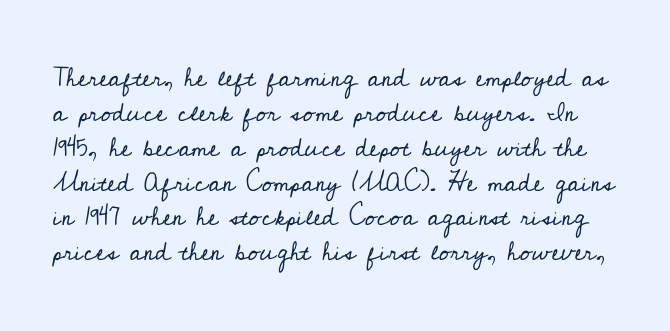
Notice how descenders clear the ascenders below comfortably — that's standard leading. The passage shown is not underscored anywhere. Compared with typical body copy, the letter spacing here is the same. The characters are drawn with everyday or finer stroke widths.
